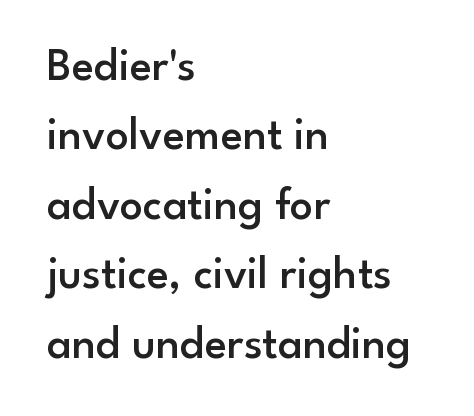
Descenders hang freely into open space. The type is set solid horizontally, with unmodified tracking. Each new line begins a customary step beneath the previous one. Style check: upright.
